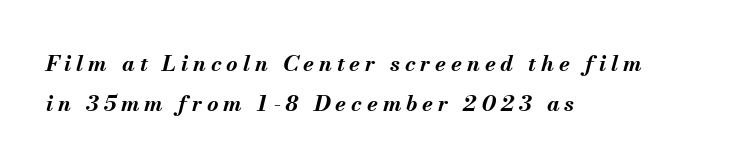
{"italic": "yes", "lean": "right", "slant_degrees": 13, "bold": "yes", "underline": "no", "align": "left", "line_spacing_ratio": 1.81, "letter_spacing": "wide", "letter_spacing_em": 0.22, "glyph_px": 22}
